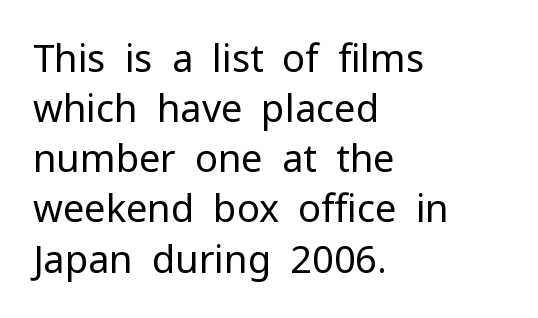
What kind of face is this? One without serifs — a sans. The typesetting does not lean heavy: it is not bold. Alignment: flush left. You could not count columns in this text — the font is proportionally spaced. Successive baselines arrive at the customary interval.
